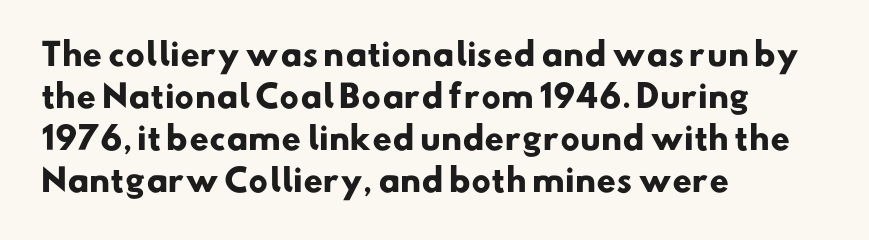
No feet cap the strokes, marking this as sans-serif type. The letterforms sit shoulder to shoulder at normal distance. Rule under the text: the space is simply empty. Spacing verdict: proportional, widths tailored to each character. Horizontally, the lines are justified to the leading edge only.
